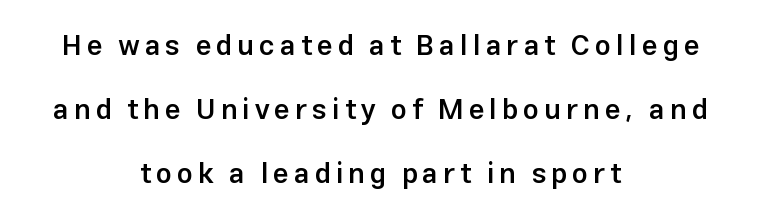
You could not count columns in this text — the font is proportionally spaced. Type style note: lacks serifs. The letters are semibold — heavier than regular but short of a full bold. Does the leading feel generous? Absolutely, it's lavish.
